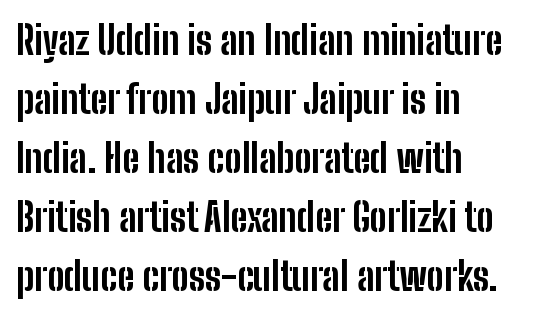
Q: Is the text bold? A: Yes.
Q: Is the text italic (slanted)? A: No, it is upright.
Q: Is the typeface a serif or a sans-serif typeface? A: Sans-serif.
Q: Is the text underlined? A: No.
Q: How is the paragraph aligned? A: Left-aligned.
Q: Is the spacing between letters normal or unusually wide? A: Normal.
Q: Is the spacing between lines tight, normal or loose? A: Normal.
Q: Width (condensed, normal, or wide)? A: Condensed.
Q: Stroke contrast? A: Low.
Q: x-height? A: Medium.
Q: Monospaced? A: No.
